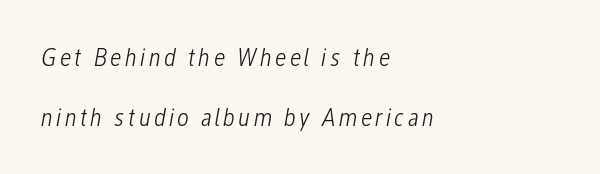
Q: Is the text bold? A: No.
Q: Is the text italic (slanted)? A: Yes, it leans right by about 12 degrees.
Q: Is the text underlined? A: No.
Q: How is the paragraph aligned? A: Left-aligned.
Q: Is the spacing between lines tight, normal or loose? A: Loose.
